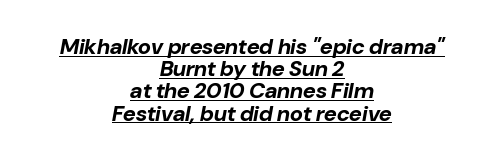
Q: Is the text bold? A: Yes.
Q: Is the text italic (slanted)? A: Yes, it leans right by about 10 degrees.
Q: Is the text underlined? A: Yes.
Q: How is the paragraph aligned? A: Centered.
Q: Is the spacing between letters normal or unusually wide? A: Normal.
Q: Is the spacing between lines tight, normal or loose? A: Tight.
